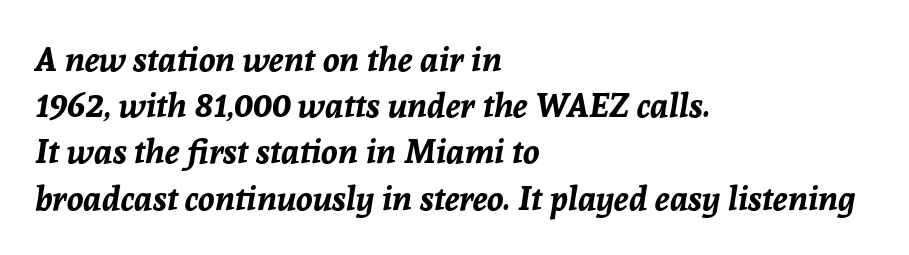
{"italic": "yes", "lean": "right", "slant_degrees": 8, "bold": "yes", "weight": "bold", "width": "normal", "stroke_contrast": "low", "x_height": "medium", "monospaced": "no", "underline": "no", "align": "left", "line_spacing": "normal", "line_spacing_ratio": 1.36, "letter_spacing": "normal", "letter_spacing_em": 0.0, "glyph_px": 34}
